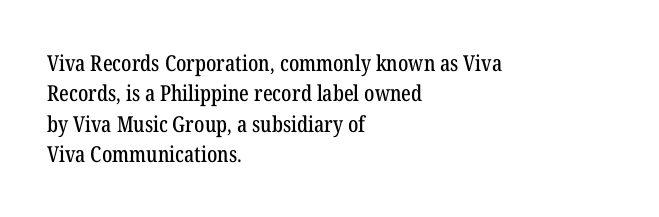
Descenders are the only things crossing below the line. The paragraph has a hard left edge and a soft right edge. Nothing unusual about the tracking: characters are spaced as the font intends. Vertically, the passage feels balanced, rows spaced as you'd expect. If you drew a line through each stem, it would be perfectly vertical.
